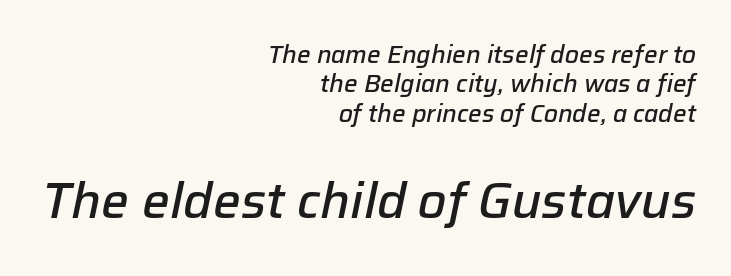
The image shows 49 px semibold type, italic (leaning right); set right-aligned, line spacing 1.22x, normal letter spacing, not underlined; the second (bottom) block is 2.04x larger; low stroke contrast and a medium x-height.
